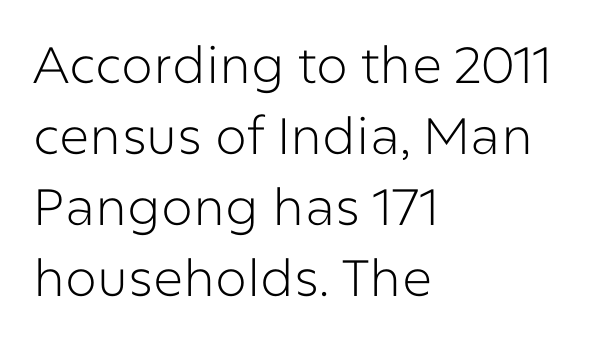
Q: Is the text bold? A: No.
Q: Is the text italic (slanted)? A: No, it is upright.
Q: Is the typeface a serif or a sans-serif typeface? A: Sans-serif.
Q: Is the text underlined? A: No.
Q: How is the paragraph aligned? A: Left-aligned.
Q: Is the spacing between letters normal or unusually wide? A: Normal.
Q: Is the spacing between lines tight, normal or loose? A: Normal.
Q: Width (condensed, normal, or wide)? A: Normal.
Q: Stroke contrast? A: Low.
Q: x-height? A: Medium.
Q: Monospaced? A: No.
